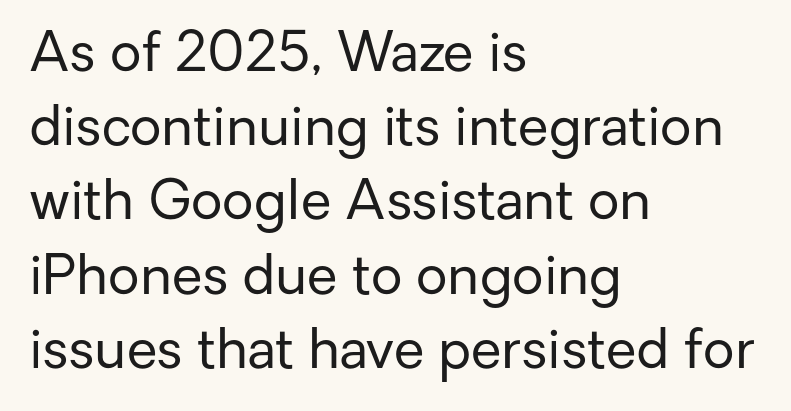
{"serif": "no", "italic": "no", "bold": "no", "weight": "regular", "width": "normal", "stroke_contrast": "low", "x_height": "medium", "monospaced": "no", "underline": "no", "align": "left", "line_spacing": "normal", "line_spacing_ratio": 1.35, "letter_spacing": "normal", "letter_spacing_em": 0.0, "glyph_px": 55}
